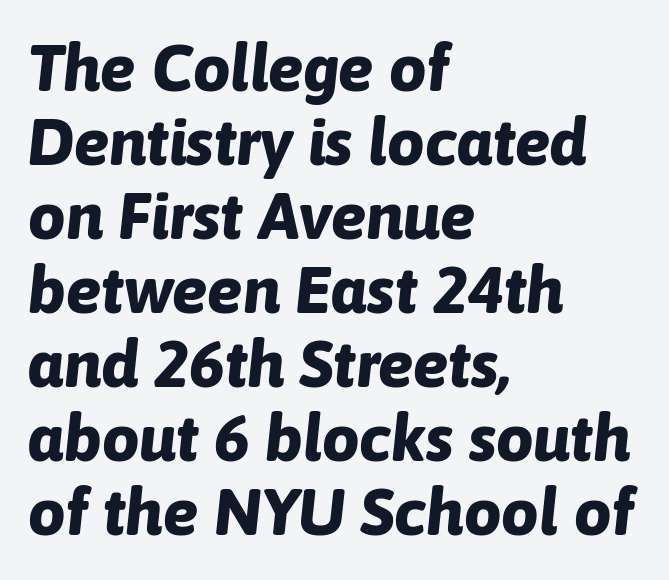
What's the leading like? Squeezed, with rows nearly overlapping. Between one letter and the next there's only the usual sliver of space. Notice how the passage keeps a crisp vertical edge on the left only. These lines are rendered in a variable-pitch font. Unmarked baselines from the first word to the last. A full-strength bold gives these letters their thick strokes.
